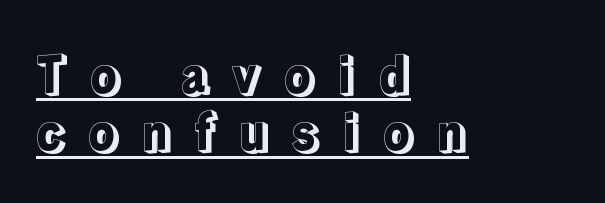
Q: Is the text italic (slanted)? A: No, it is upright.
Q: Is the text underlined? A: Yes.
Q: How is the paragraph aligned? A: Left-aligned.
Q: Is the spacing between letters normal or unusually wide? A: Unusually wide.
Q: Is the spacing between lines tight, normal or loose? A: Tight.
Q: Width (condensed, normal, or wide)? A: Normal.
Q: x-height? A: Medium.
Q: Monospaced? A: No.
